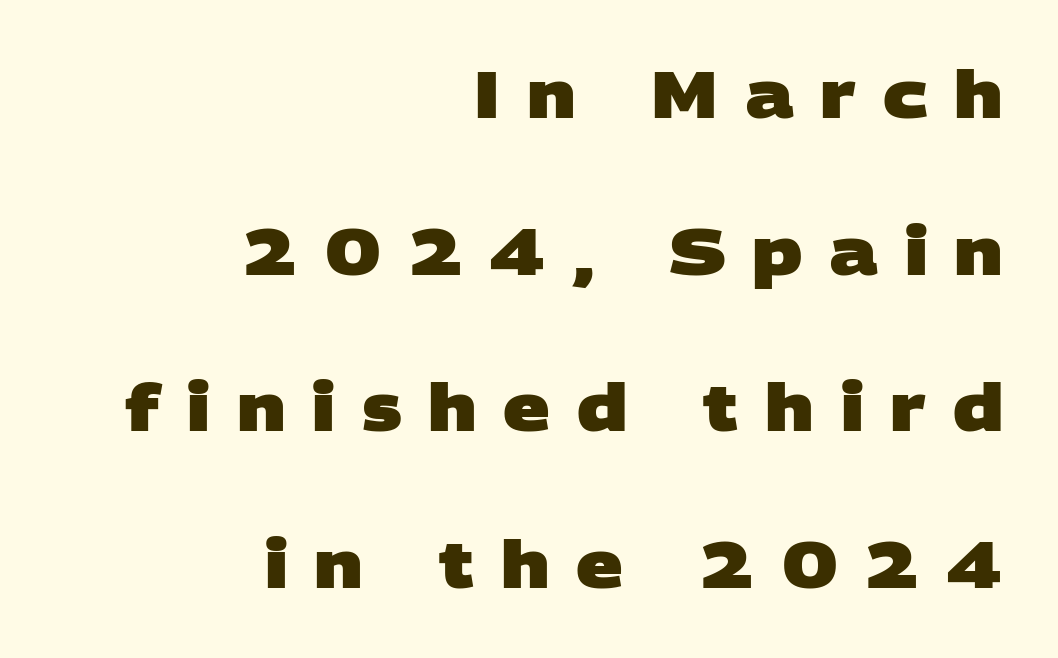
The image shows 65 px heavy, wide sans-serif type; set right-aligned, loose line spacing (2.41x), unusually wide letter spacing (+0.41 em), not underlined; low stroke contrast and a large x-height.
